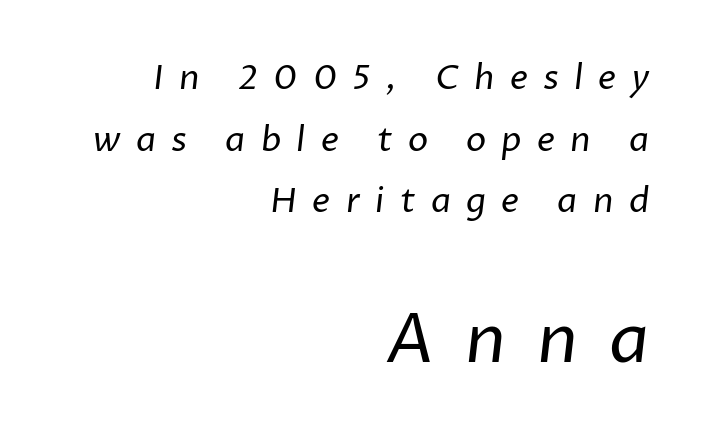
The image shows 68 px regular-weight sans-serif type; set right-aligned, line spacing 1.81x, unusually wide letter spacing (+0.45 em), not underlined; the second (bottom) block is 2.0x larger; low stroke contrast and a medium x-height.
